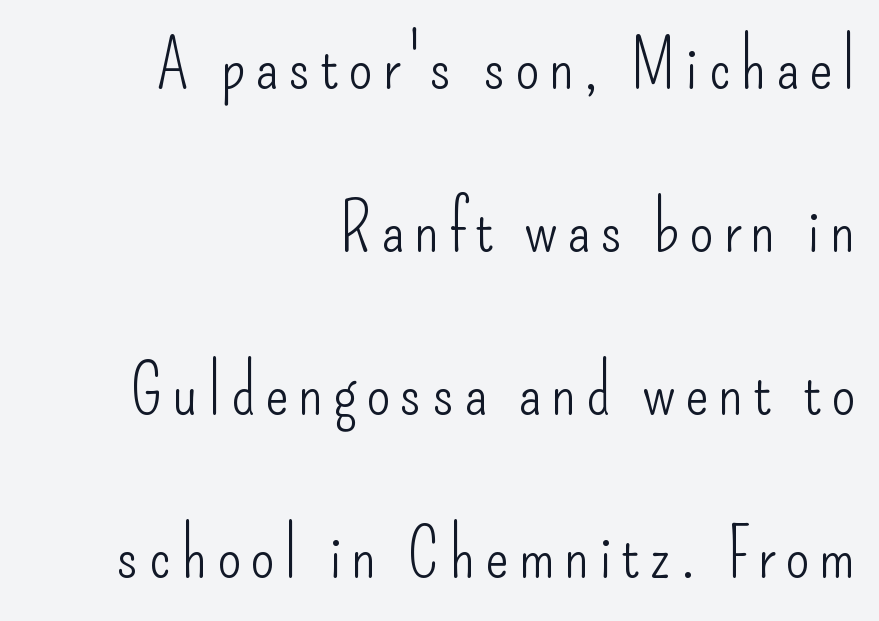
Caption: face not bold, strokes unweighted. If you drew a ruler down the right edge, every line would touch it. Leading is clearly above the norm, producing a sparse column. In terms of posture, this sample is upright.
